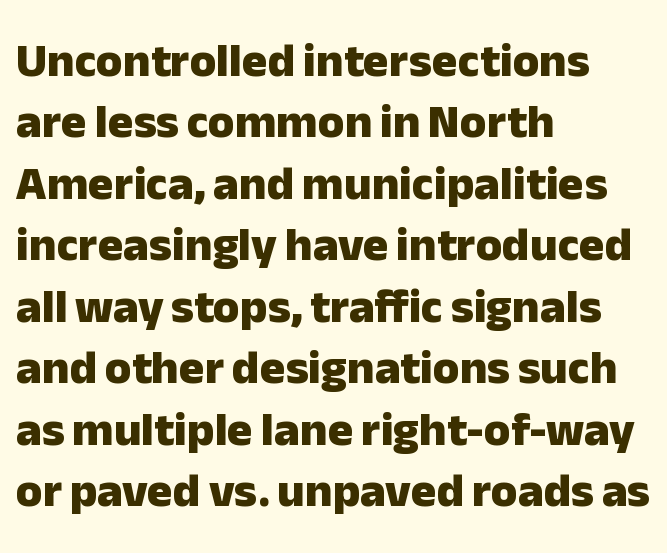
The image shows 48 px heavy sans-serif type, upright; set left-aligned, normal line spacing (1.28x), normal letter spacing, not underlined; low stroke contrast and a medium x-height.
